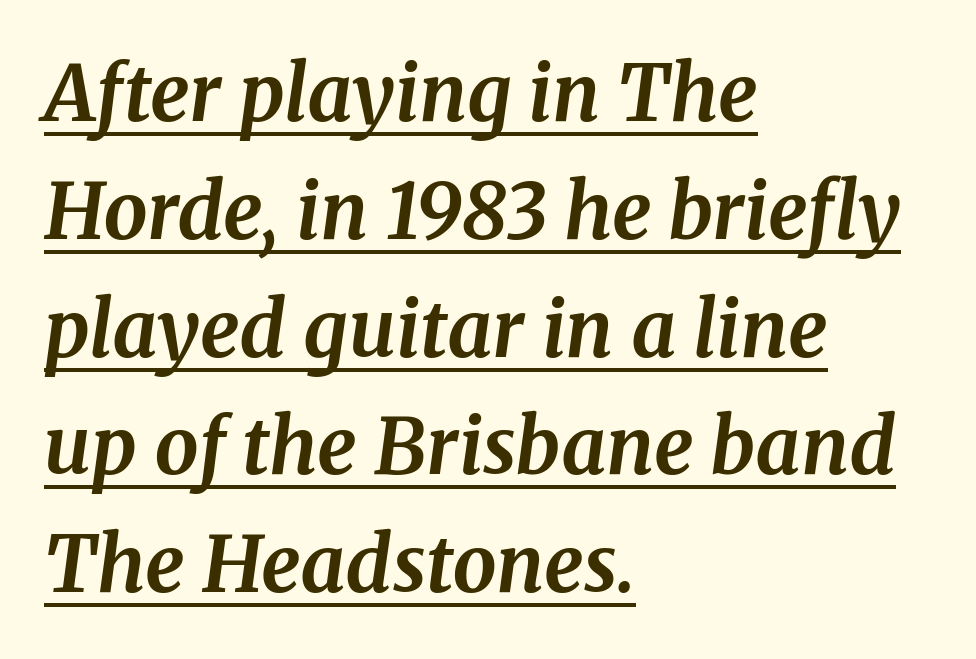
Q: Is the text bold? A: Yes.
Q: Is the text italic (slanted)? A: Yes, it leans right by about 8 degrees.
Q: Is the typeface a serif or a sans-serif typeface? A: Serif.
Q: Is the text underlined? A: Yes.
Q: How is the paragraph aligned? A: Left-aligned.
Q: Is the spacing between letters normal or unusually wide? A: Normal.
Q: Is the spacing between lines tight, normal or loose? A: Normal.
Q: Width (condensed, normal, or wide)? A: Normal.
Q: Stroke contrast? A: Medium.
Q: x-height? A: Medium.
Q: Monospaced? A: No.
